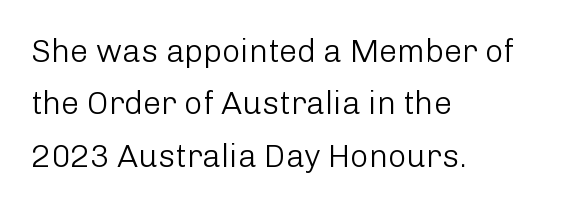
The image shows 32 px light sans-serif type, upright; set left-aligned, normal line spacing (1.64x), normal letter spacing, not underlined; low stroke contrast and a medium x-height.
